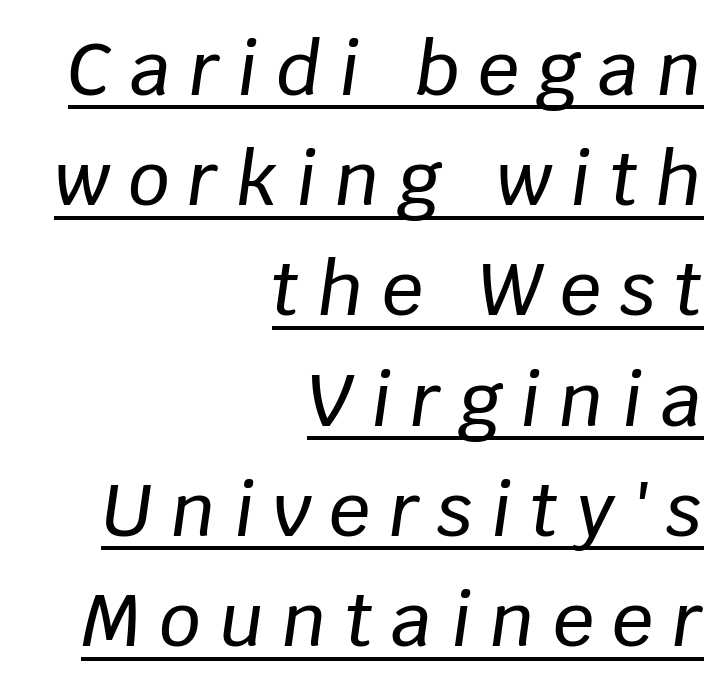
The image shows 73 px text type, italic (leaning right); set right-aligned, normal line spacing (1.51x), unusually wide letter spacing (+0.25 em), underlined; low stroke contrast and a large x-height.
